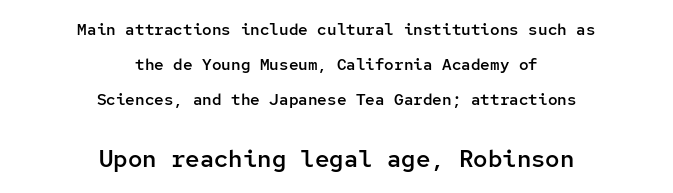
{"italic": "no", "bold": "semi", "underline": "no", "align": "center", "line_spacing": "loose", "line_spacing_ratio": 2.18, "letter_spacing": "normal", "letter_spacing_em": 0.0, "larger_block": "second", "size_ratio": 1.5, "glyph_px": 24}
